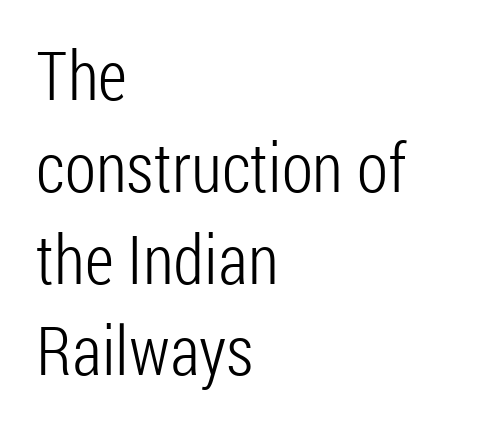
The paragraph shown leans on its left margin. Weight: regular or lighter. Clear beneath every line of the passage. What kind of face is this? One without serifs — a sans. This is the regular roman posture of the typeface.
